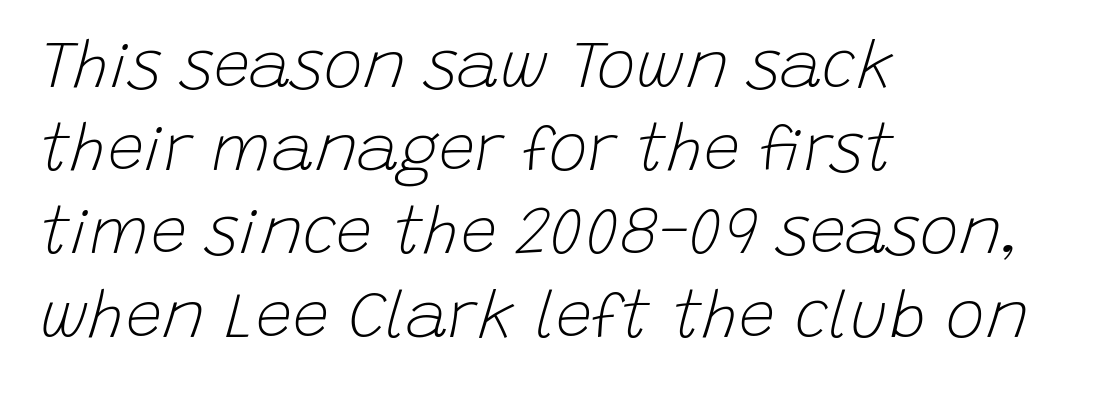
The image shows 65 px light type, italic (leaning right); set left-aligned, normal line spacing (1.28x), normal letter spacing, not underlined; low stroke contrast and a large x-height.
